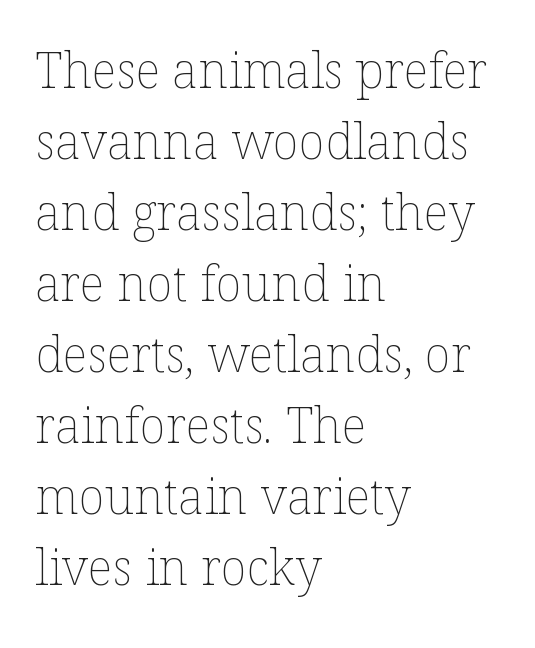
Q: Is the text bold? A: No.
Q: Is the text italic (slanted)? A: No, it is upright.
Q: Is the text underlined? A: No.
Q: How is the paragraph aligned? A: Left-aligned.
Q: Is the spacing between letters normal or unusually wide? A: Normal.
Q: Is the spacing between lines tight, normal or loose? A: Normal.
Q: Width (condensed, normal, or wide)? A: Normal.
Q: Stroke contrast? A: Low.
Q: x-height? A: Medium.
Q: Monospaced? A: No.
